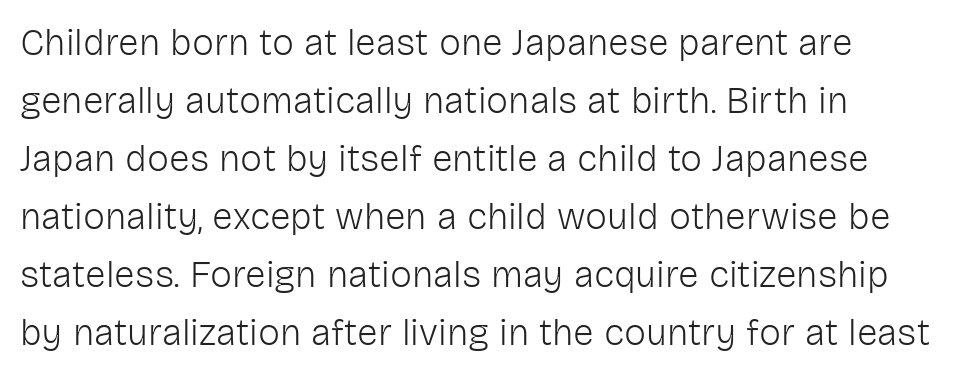
Every stem runs plumb, perpendicular to the baseline. Short note: letters normally spaced. Typeset ragged right — the left edge is the straight one. What's the leading like? Ordinary, nothing unusual. A quiet, ordinary-to-light weight characterises the typeface.
